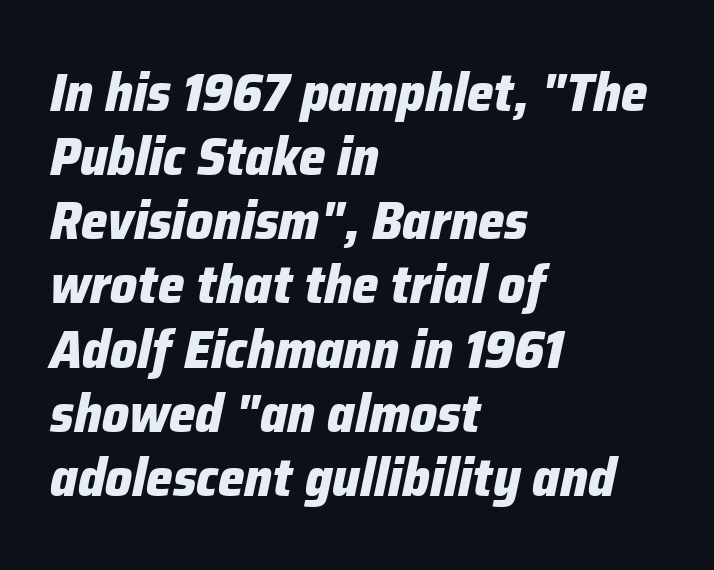
{"italic": "yes", "lean": "right", "slant_degrees": 12, "bold": "yes", "weight": "heavy", "width": "normal", "stroke_contrast": "low", "x_height": "medium", "monospaced": "no", "underline": "no", "align": "left", "line_spacing_ratio": 1.21, "letter_spacing": "normal", "letter_spacing_em": 0.0, "glyph_px": 53}
